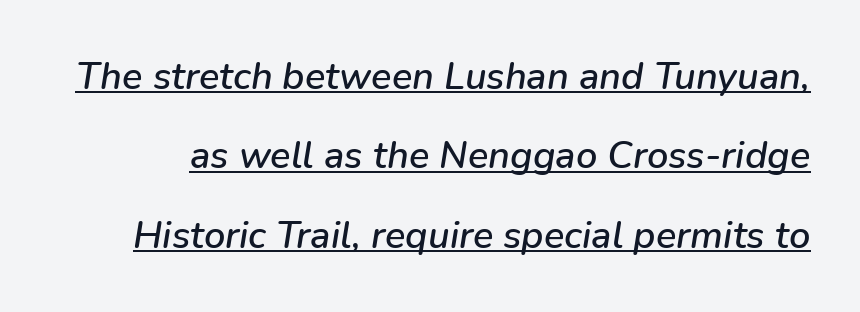
Note the varied advance widths — an 'i' is clearly narrower than an 'm'. In terms of posture, this sample is oblique. The space between consecutive lines is lavish. The string is rendered with underlining switched on.
